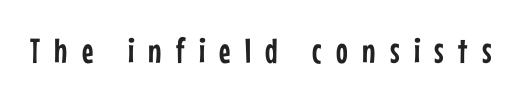
The image shows 35 px condensed sans-serif type, upright; set unusually wide letter spacing (+0.41 em), not underlined; low stroke contrast and a medium x-height.
